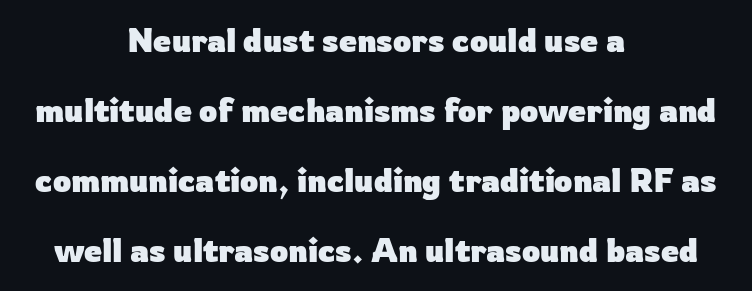
Glance below the letters and you will spot only blank space. Leading is clearly above the norm, producing a sparse column. This is the regular roman posture of the typeface. Which margin do the lines hug? Neither — every line sits in the middle. Do the characters align in a grid? No, the font is proportional. Letter spacing: default.
